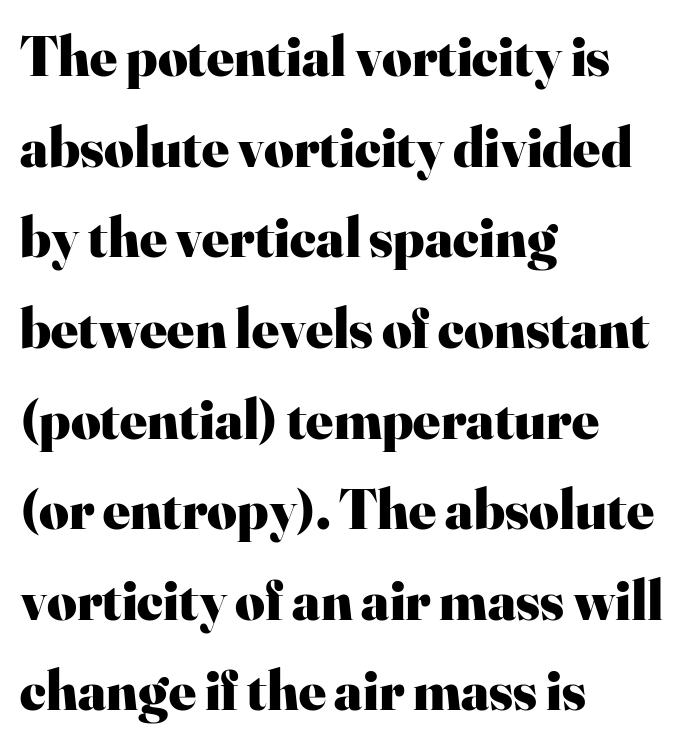
Looks like regular typesetting: each glyph gets only the width it needs. It's the straight-up-and-down kind of type. A typesetter would call this leading conventional body-copy spacing. A typesetter would label this face a serif. Caption: multi-line text, flush left, ragged right.
